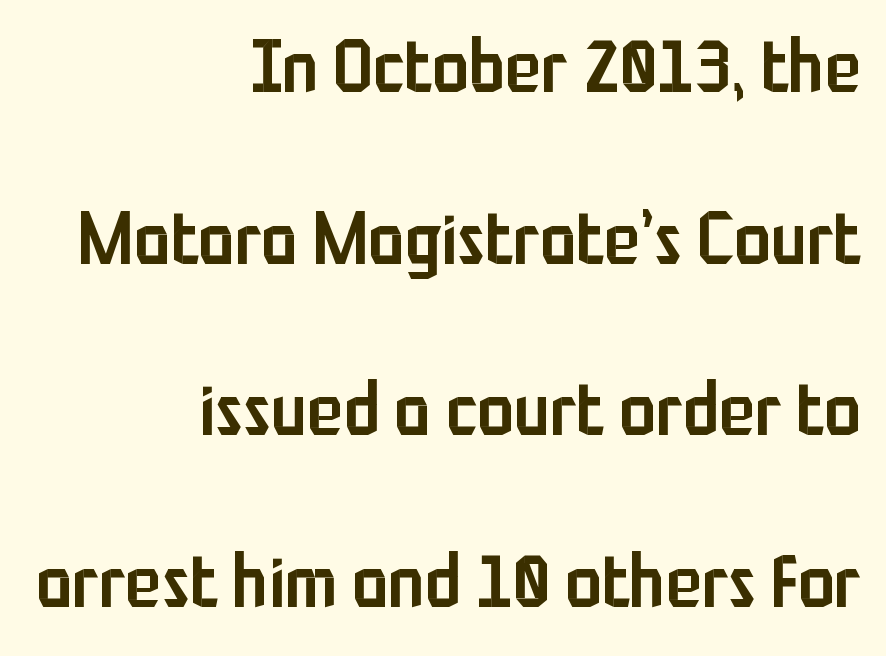
{"serif": "no", "italic": "no", "bold": "semi", "weight": "semibold", "width": "condensed", "stroke_contrast": "low", "x_height": "medium", "monospaced": "no", "underline": "no", "align": "right", "line_spacing": "loose", "line_spacing_ratio": 2.32, "letter_spacing": "normal", "letter_spacing_em": 0.0, "glyph_px": 74}
